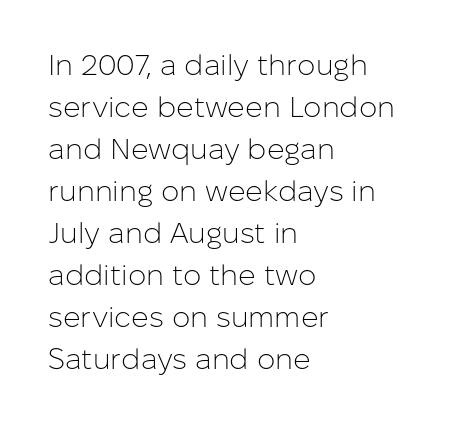
The characters are drawn with everyday or finer stroke widths. Proportional: the letters do not fall into vertical columns. The font family rendered here belongs to the sans-serif group. Quick note: interline space is typical. The setting favours the left margin, as ordinary paragraphs usually do. The lettering stays uniformly vertical, giving the passage a roman look.
